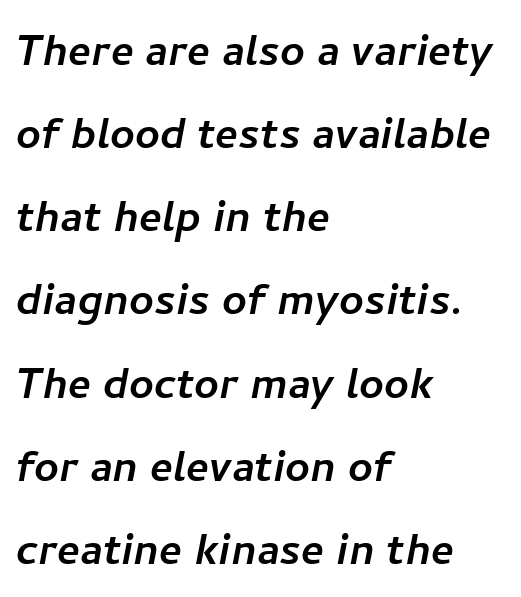
{"serif": "no", "width": "normal", "stroke_contrast": "low", "x_height": "medium", "monospaced": "no", "underline": "no", "align": "left", "line_spacing": "normal", "line_spacing_ratio": 1.54, "letter_spacing": "normal", "letter_spacing_em": 0.0, "glyph_px": 54}
